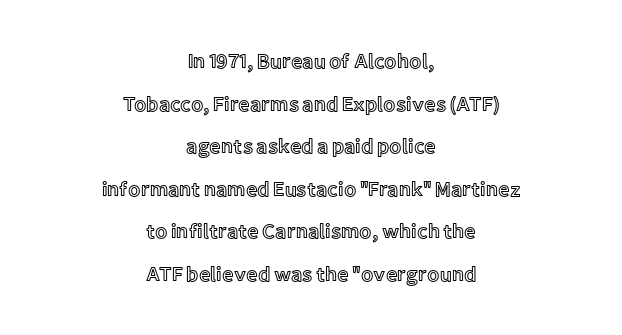
{"italic": "no", "underline": "no", "align": "center", "line_spacing": "loose", "line_spacing_ratio": 2.13, "letter_spacing": "normal", "letter_spacing_em": 0.0, "glyph_px": 20}
